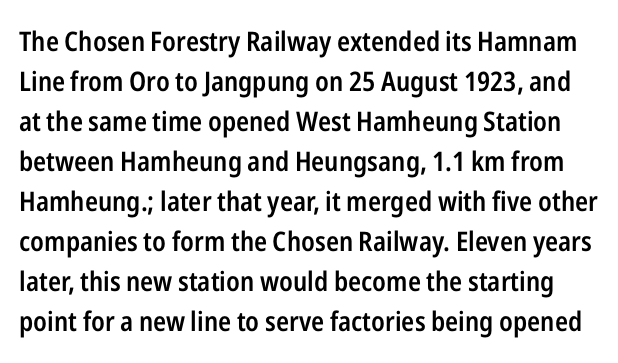
Q: Is the text bold? A: Semi-bold.
Q: Is the text italic (slanted)? A: No, it is upright.
Q: Is the text underlined? A: No.
Q: Is the spacing between letters normal or unusually wide? A: Normal.
Q: Is the spacing between lines tight, normal or loose? A: Normal.
